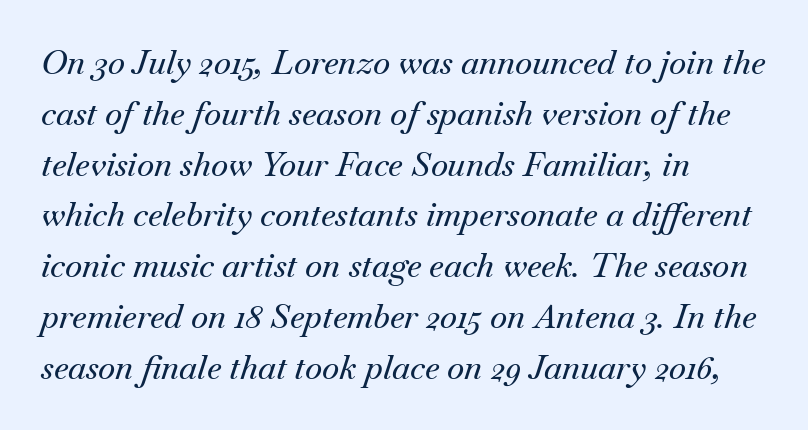
The passage shown stacks its lines at a standard gap. Check under the words: just untouched page. Every row of glyphs begins at an identical x-position on the left. A serif font was chosen for this passage.
